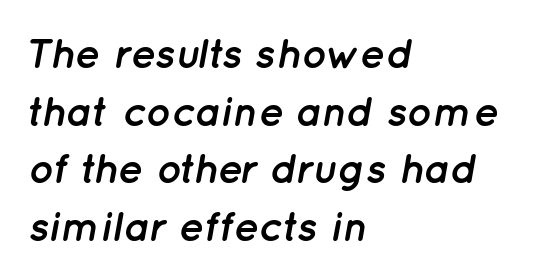
A full-strength bold gives these letters their thick strokes. Horizontally, the lines are justified to the leading edge only. Line spacing here is normal. Style check: oblique. Only glyphs here, with clear space below each row. Think of a printed novel: that variable character pitch is what you see here.
